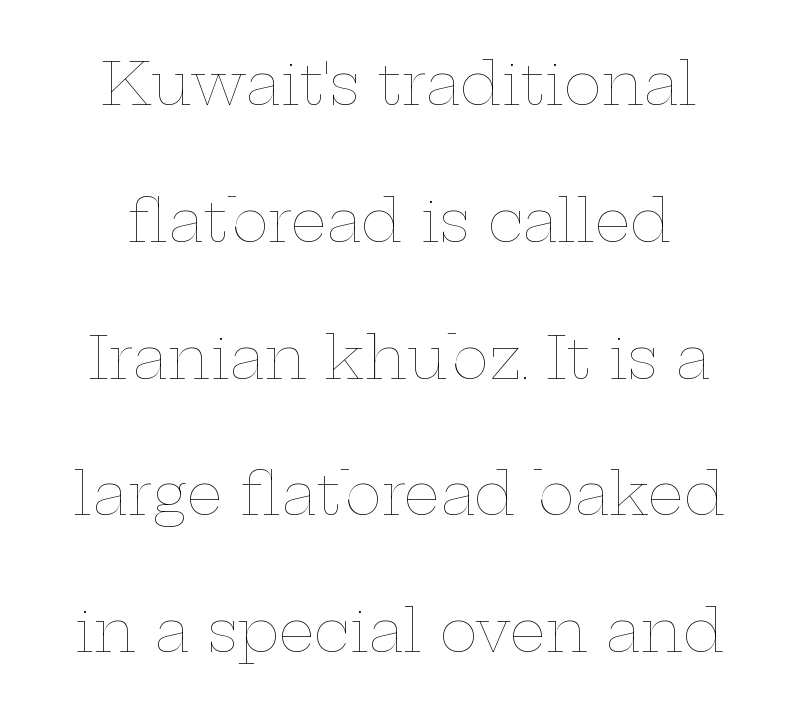
{"italic": "no", "bold": "no", "weight": "thin", "width": "wide", "stroke_contrast": "low", "x_height": "medium", "monospaced": "no", "underline": "no", "line_spacing": "loose", "line_spacing_ratio": 2.4, "letter_spacing": "normal", "letter_spacing_em": 0.0, "glyph_px": 57}
